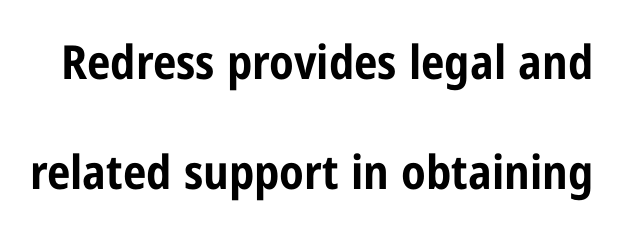
The image shows 47 px bold, condensed sans-serif type, upright; set loose line spacing (2.35x), normal letter spacing, not underlined; low stroke contrast and a medium x-height.
